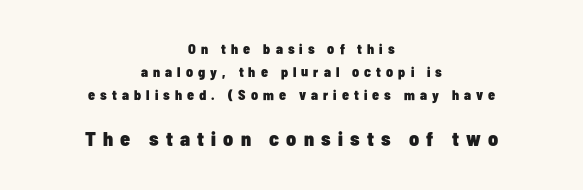
{"italic": "no", "bold": "yes", "underline": "no", "align": "center", "line_spacing": "normal", "line_spacing_ratio": 1.66, "letter_spacing": "wide", "letter_spacing_em": 0.36, "larger_block": "second", "size_ratio": 1.43, "glyph_px": 20}
